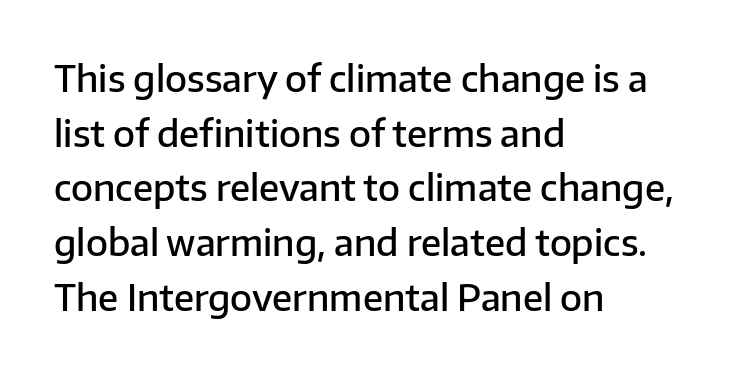
Anything drawn beneath the words? Only blank space. The face used here is proportionally spaced, like ordinary book or web type. On the weight axis this lands at semibold, roughly 600. The lettering stays uniformly vertical, giving the passage a roman look. This sample is left-justified, so line endings fall wherever the words run out.
